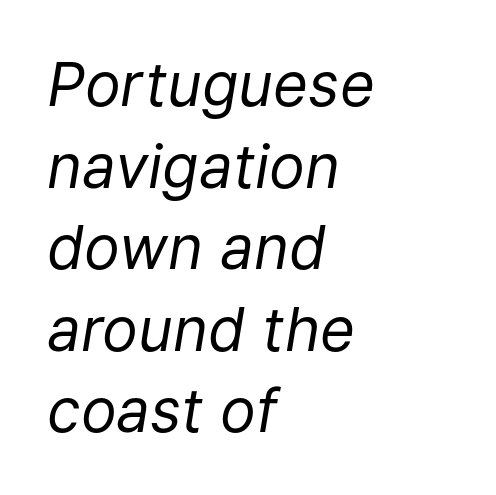
Q: Is the text bold? A: No.
Q: Is the text italic (slanted)? A: Yes, it leans right by about 9 degrees.
Q: Is the text underlined? A: No.
Q: How is the paragraph aligned? A: Left-aligned.
Q: Is the spacing between letters normal or unusually wide? A: Normal.
Q: Is the spacing between lines tight, normal or loose? A: Normal.
Q: Width (condensed, normal, or wide)? A: Normal.
Q: Stroke contrast? A: Low.
Q: x-height? A: Medium.
Q: Monospaced? A: No.
